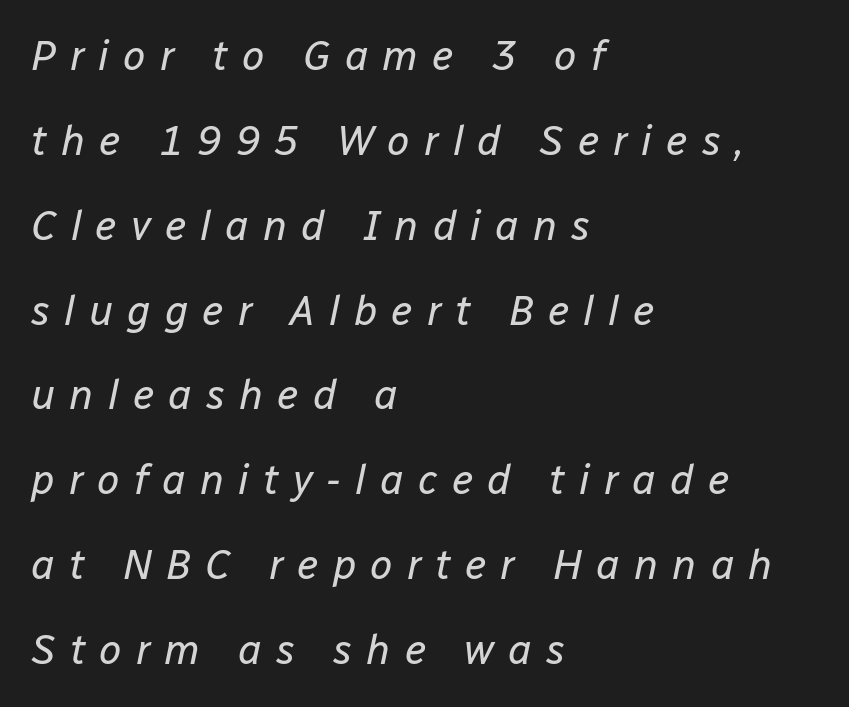
{"italic": "yes", "lean": "right", "slant_degrees": 12, "bold": "no", "weight": "regular", "width": "normal", "stroke_contrast": "low", "x_height": "medium", "monospaced": "no", "underline": "no", "align": "left", "line_spacing": "loose", "line_spacing_ratio": 2.07, "letter_spacing": "wide", "letter_spacing_em": 0.34, "glyph_px": 41}
